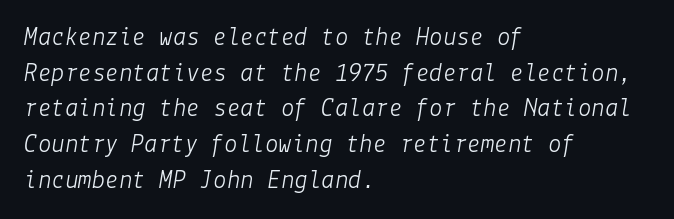
Think standard paragraph weight, or any step lighter than that. Decoration check: the copy has no underline. One glance says typical: line gaps are just what's usual. A typesetter would call this zero additional tracking. Quick note: italic. Which margin do the lines hug? The left one — the right edge is uneven.
